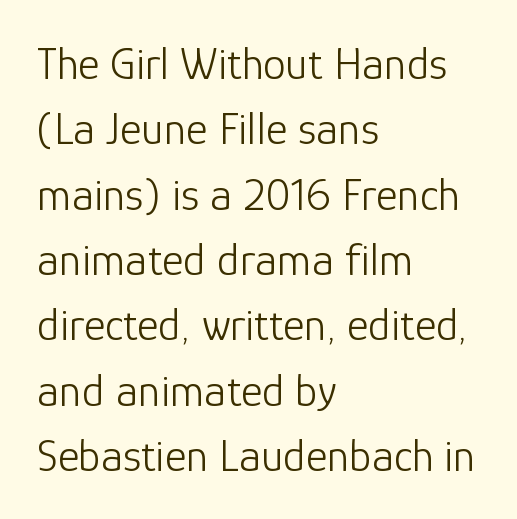
No word sits above an underline. One glance says typical: line gaps are just what's usual. Short and long lines alike share a common starting point at left. Ascenders rise straight up at ninety degrees.
